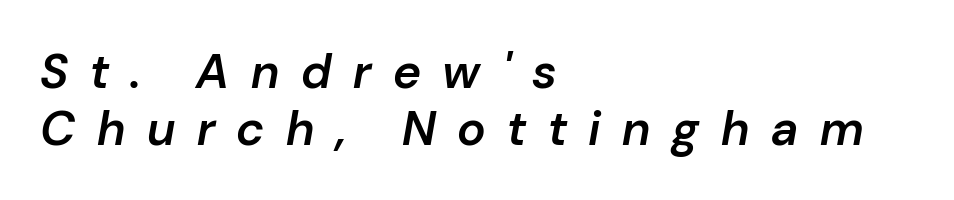
The image shows 48 px semibold type, italic (leaning right); set left-aligned, line spacing 1.18x, unusually wide letter spacing (+0.45 em), not underlined; low stroke contrast and a medium x-height.
